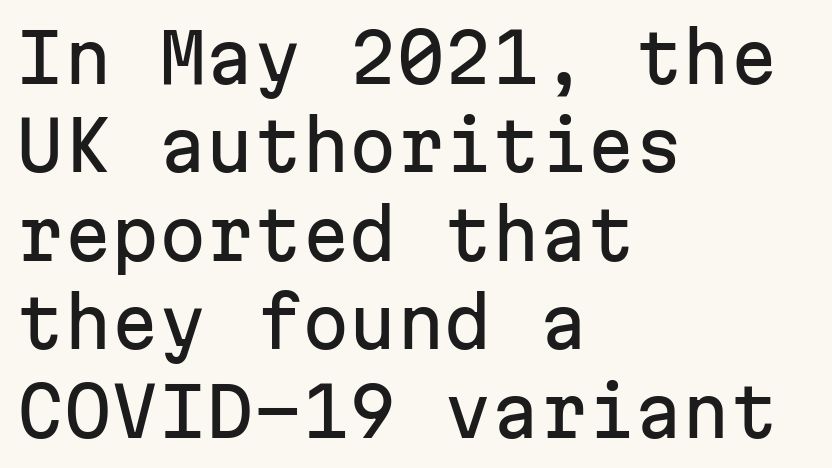
The image shows 68 px sans-serif type, upright, monospaced; set left-aligned, normal line spacing (1.3x), normal letter spacing, not underlined; low stroke contrast and a medium x-height.
